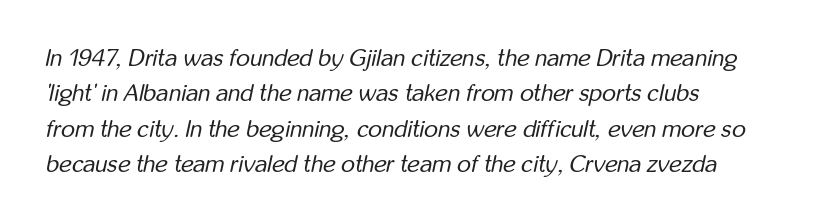
Q: Is the text bold? A: No.
Q: Is the text italic (slanted)? A: Yes, it leans right by about 12 degrees.
Q: Is the text underlined? A: No.
Q: How is the paragraph aligned? A: Left-aligned.
Q: Is the spacing between letters normal or unusually wide? A: Normal.
Q: Is the spacing between lines tight, normal or loose? A: Normal.
